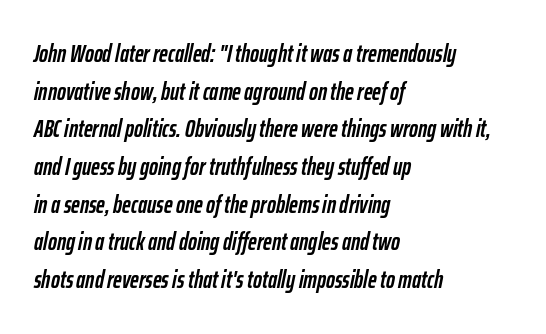
{"italic": "yes", "lean": "right", "slant_degrees": 12, "bold": "yes", "underline": "no", "align": "left", "line_spacing": "normal", "line_spacing_ratio": 1.57, "letter_spacing": "normal", "letter_spacing_em": 0.0, "glyph_px": 24}
